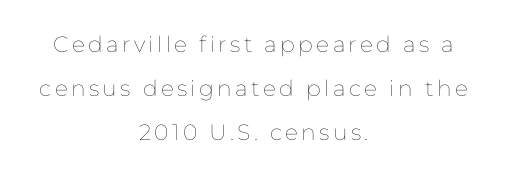
{"italic": "no", "bold": "no", "underline": "no", "align": "center", "line_spacing": "loose", "line_spacing_ratio": 2.0, "glyph_px": 22}
